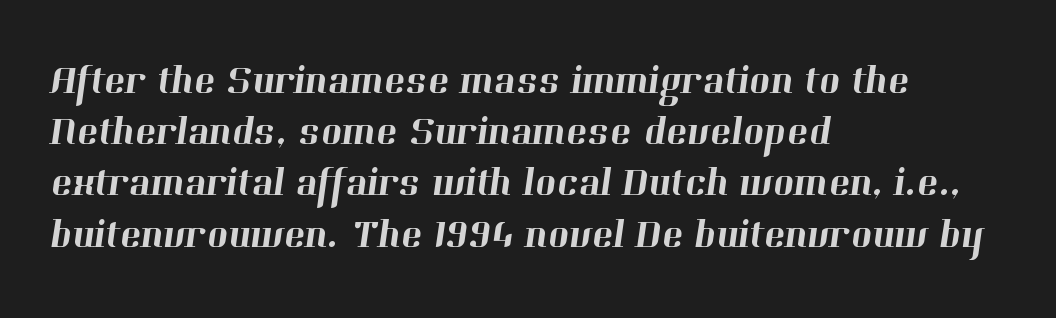
Q: Is the typeface a serif or a sans-serif typeface? A: Serif.
Q: Is the text underlined? A: No.
Q: How is the paragraph aligned? A: Left-aligned.
Q: Is the spacing between letters normal or unusually wide? A: Normal.
Q: Is the spacing between lines tight, normal or loose? A: Normal.
Q: Width (condensed, normal, or wide)? A: Normal.
Q: Stroke contrast? A: High.
Q: x-height? A: Medium.
Q: Monospaced? A: No.
